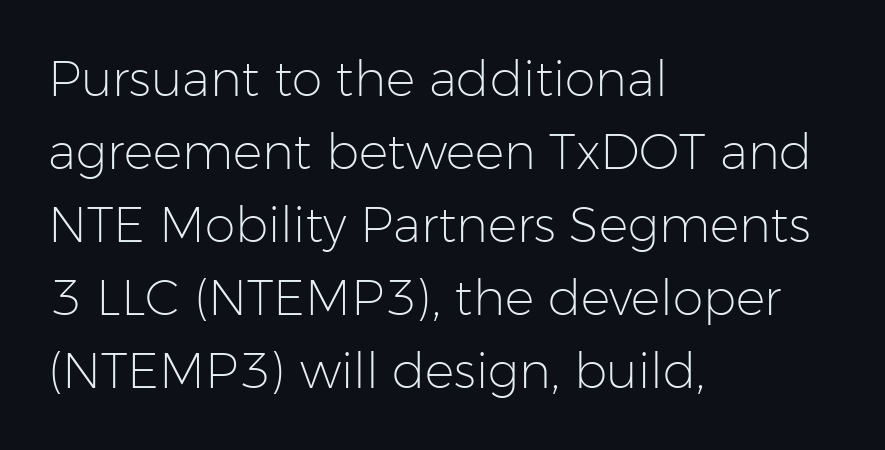
The typeface has the unassuming heft of standard copy or less. No italicization has been applied; the sample stays upright. Line beginnings align vertically; line endings do not. Between one letter and the next there's only the usual sliver of space. Each new line begins a customary step beneath the previous one. The typeface chosen for these lines omits serifs.
